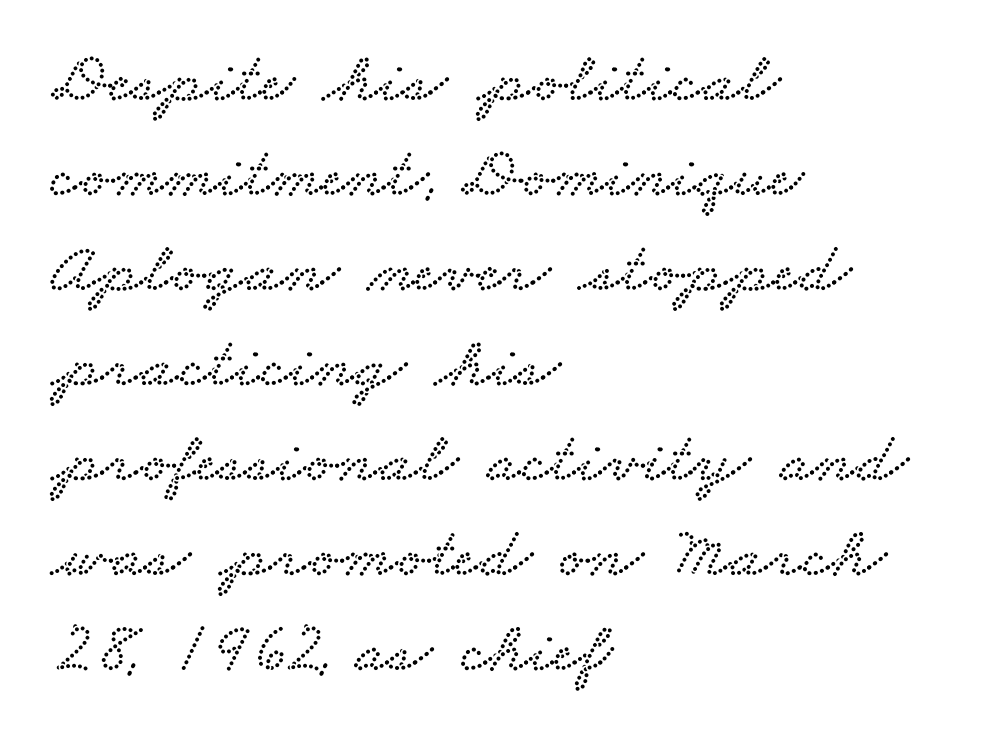
The image shows 72 px wide serif type; set left-aligned, normal line spacing (1.32x), normal letter spacing, not underlined; low stroke contrast and a small x-height.
